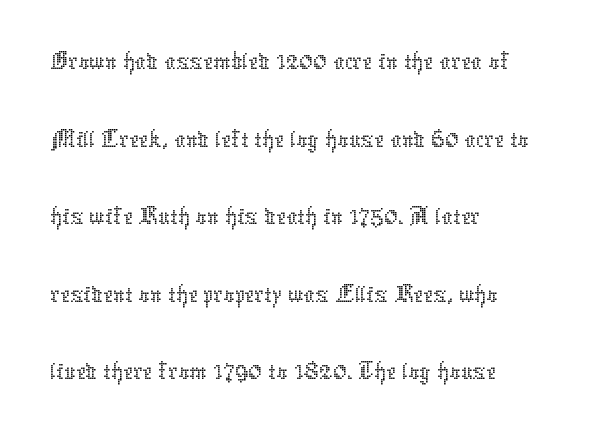
{"italic": "no", "bold": "no", "weight": "thin", "width": "normal", "stroke_contrast": "low", "x_height": "medium", "monospaced": "no", "underline": "no", "align": "left", "line_spacing": "normal", "line_spacing_ratio": 1.41, "letter_spacing": "normal", "letter_spacing_em": 0.0, "glyph_px": 55}
